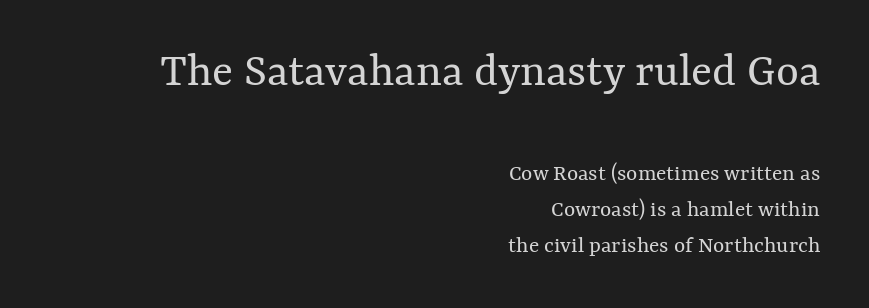
Quick note: not italic, upright. Each row of text sits above clean, open space. Size hierarchy here favors the leading block over the trailing one. Line spacing here is normal. Varying glyph widths throughout — classic text-font behaviour.
